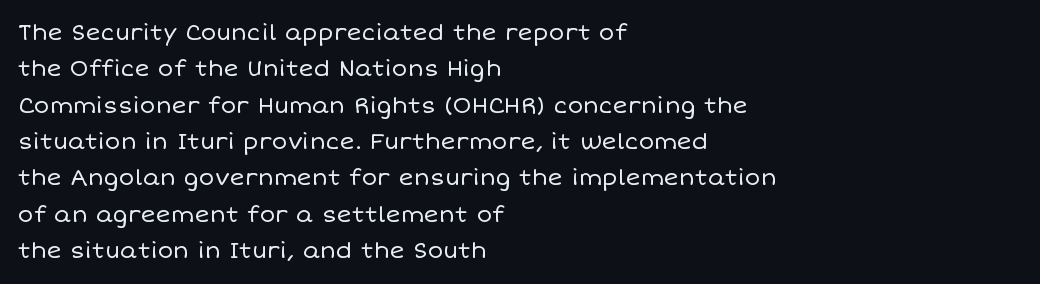
The image shows 23 px text type, upright; set left-aligned, normal line spacing (1.58x), normal letter spacing, not underlined.
